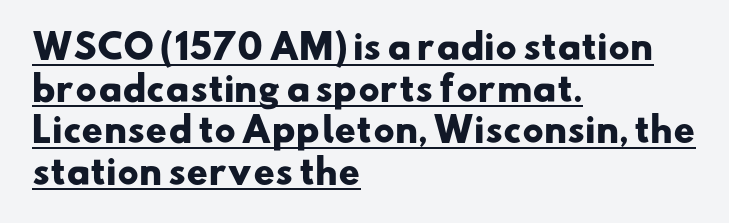
Normally led — the rows are evenly, conventionally spaced. Is this a fixed-width face? No — the glyphs have proportional, varying widths. Heft: maximum for text — a bold. Leftover space on each line is placed entirely after the last word.
